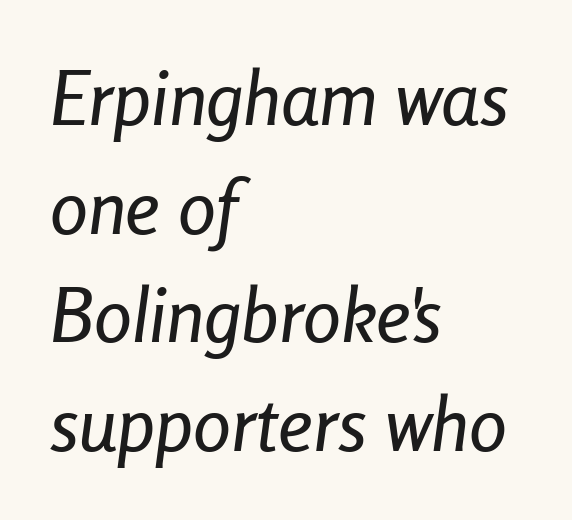
Quick note: underline off. Between one letter and the next there's only the usual sliver of space. Alignment: flush left. Notice how descenders clear the ascenders below comfortably — that's standard leading.
